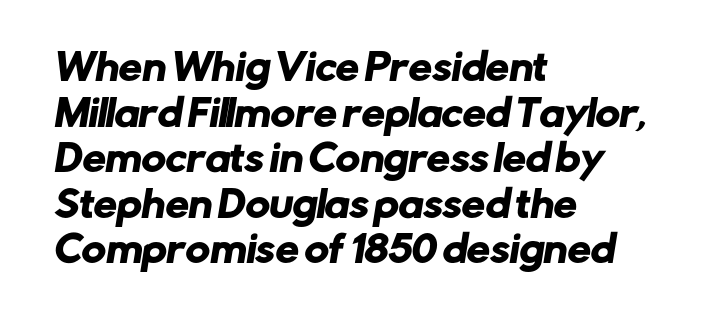
The image shows 37 px sans-serif type; set left-aligned, line spacing 1.23x, normal letter spacing, not underlined; low stroke contrast and a medium x-height.
